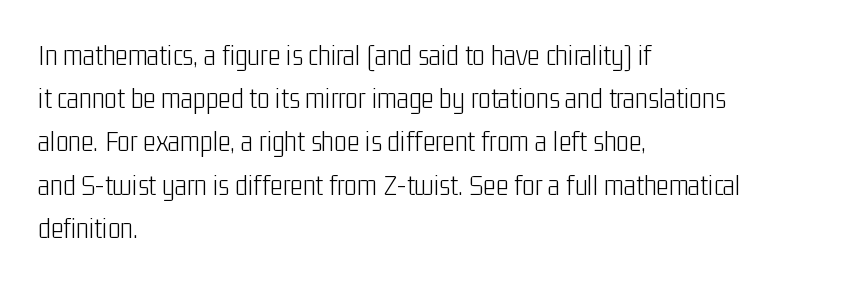
The image shows 30 px light, condensed sans-serif type, upright; set left-aligned, normal line spacing (1.44x), normal letter spacing, not underlined; low stroke contrast and a medium x-height.
